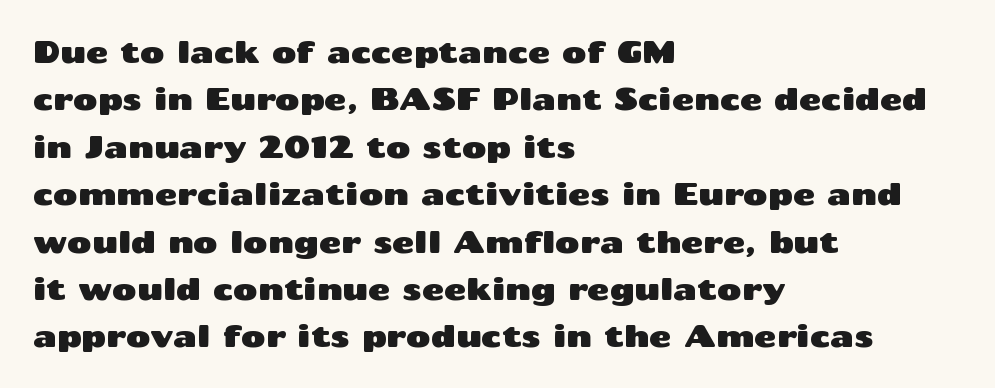
The image shows 30 px wide sans-serif type, upright; set left-aligned, normal line spacing (1.58x), normal letter spacing, not underlined; medium stroke contrast and a medium x-height.
